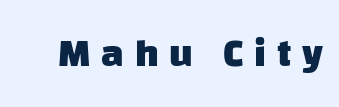
The image shows 40 px heavy sans-serif type; set unusually wide letter spacing (+0.27 em), not underlined; low stroke contrast and a large x-height.
